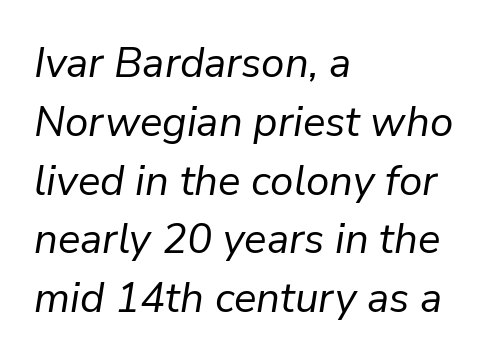
The image shows 42 px regular-weight type, italic (leaning right); set left-aligned, normal line spacing (1.4x), normal letter spacing, not underlined; low stroke contrast and a medium x-height.
